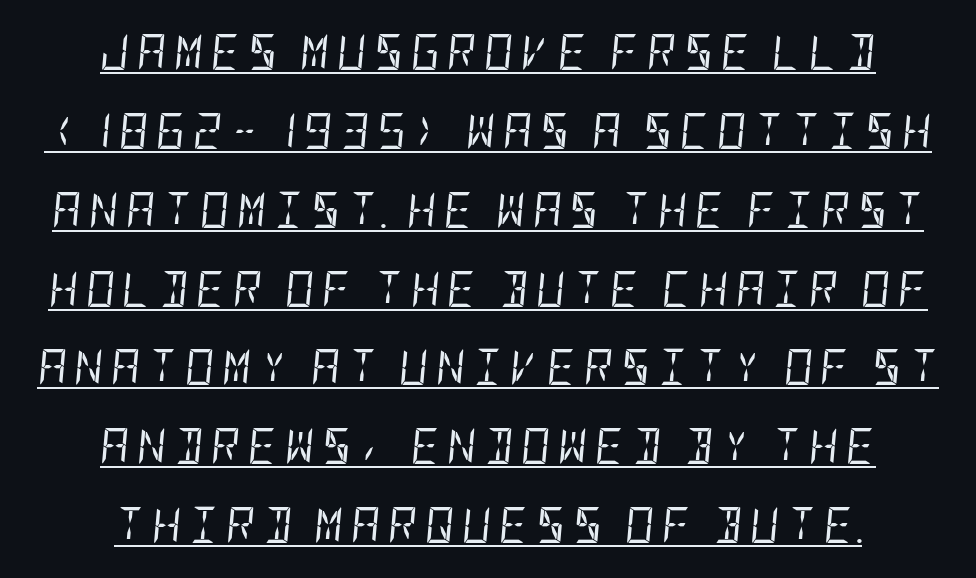
Letters have the restrained weight of plain body copy at most. Is there much room between lines? Yes — plenty of vertical air separates them. The letterforms stand isolated, each surrounded by extra space. Emphasis-style slanted type is in use.
